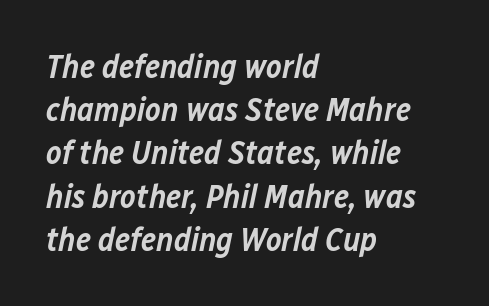
Q: Is the text bold? A: Semi-bold.
Q: Is the text italic (slanted)? A: Yes, it leans right by about 12 degrees.
Q: Is the text underlined? A: No.
Q: How is the paragraph aligned? A: Left-aligned.
Q: Is the spacing between letters normal or unusually wide? A: Normal.
Q: Is the spacing between lines tight, normal or loose? A: Normal.
Q: Width (condensed, normal, or wide)? A: Normal.
Q: Stroke contrast? A: Low.
Q: x-height? A: Medium.
Q: Monospaced? A: No.
